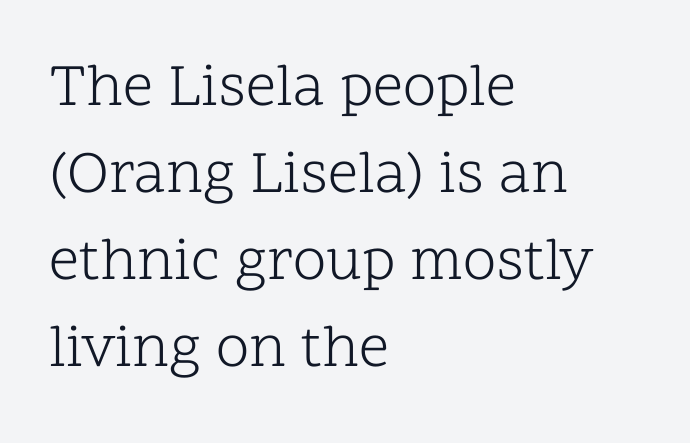
{"serif": "yes", "italic": "no", "bold": "no", "weight": "light", "width": "normal", "stroke_contrast": "low", "x_height": "medium", "monospaced": "no", "underline": "no", "align": "left", "line_spacing": "normal", "line_spacing_ratio": 1.45, "letter_spacing": "normal", "letter_spacing_em": 0.0, "glyph_px": 60}
